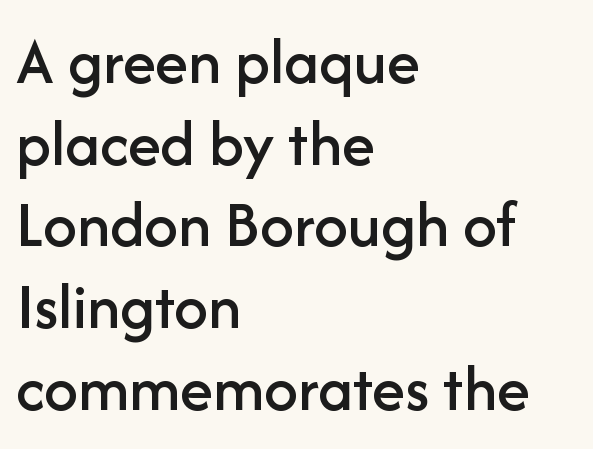
Each line starts at the same left margin while the right side varies. Short note: letters normally spaced. Vertical strokes here are truly vertical. Varying glyph widths throughout — classic text-font behaviour. Underline: absent.
